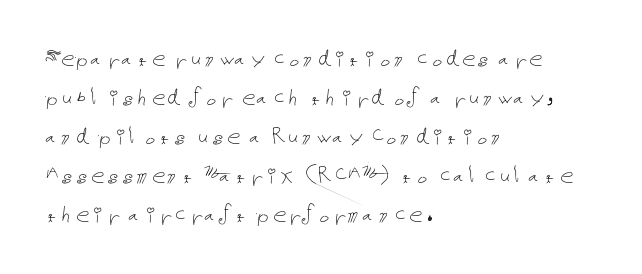
Nothing heavy about these letters — not bold at all. The block of text has a typical density, with ordinary space between rows. Posture: straight, roman, zero tilt. Quick note: underline off. The letterforms sit shoulder to shoulder at normal distance.
